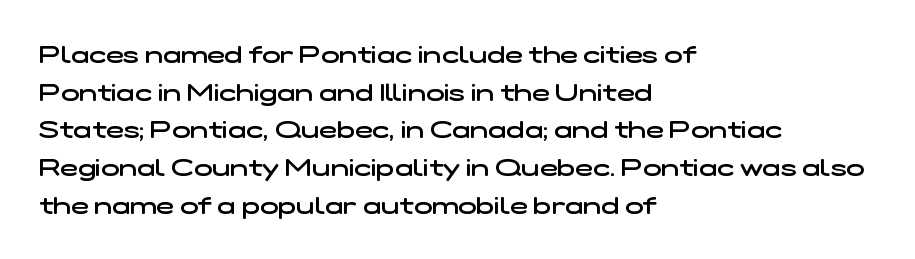
Q: Is the text bold? A: Semi-bold.
Q: Is the text underlined? A: No.
Q: How is the paragraph aligned? A: Left-aligned.
Q: Is the spacing between letters normal or unusually wide? A: Normal.
Q: Is the spacing between lines tight, normal or loose? A: Normal.
